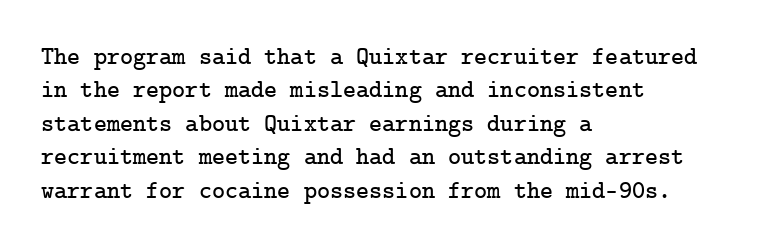
Students, observe: this is what conventionally led text looks like. Observe the ordinary spacing: letters are neighbours, not strangers. Designer's note — italics off, roman on. The specimen omits any rule beneath the text block's lines.
